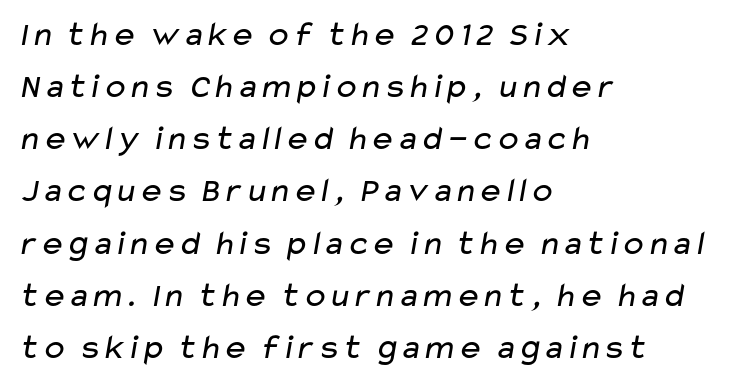
Q: Is the text bold? A: No.
Q: Is the typeface a serif or a sans-serif typeface? A: Sans-serif.
Q: Is the text underlined? A: No.
Q: How is the paragraph aligned? A: Left-aligned.
Q: Is the spacing between letters normal or unusually wide? A: Normal.
Q: Is the spacing between lines tight, normal or loose? A: Normal.
Q: Width (condensed, normal, or wide)? A: Wide.
Q: Stroke contrast? A: Low.
Q: x-height? A: Medium.
Q: Monospaced? A: No.
